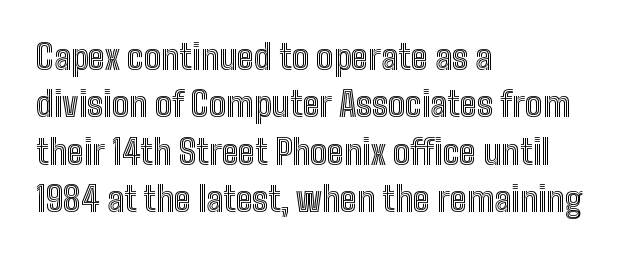
A typesetter would call this zero additional tracking. Words float on clear page, feet unadorned. Where is the straight margin? On the left. Do the letters lean? They stand straight. You could not count columns in this text — the font is proportionally spaced.
